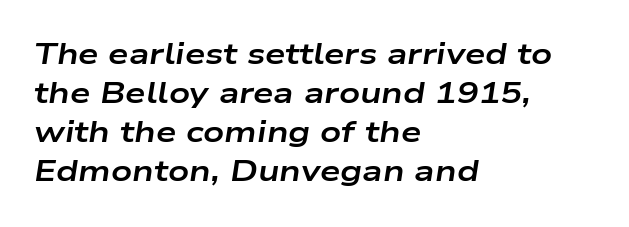
The letters sit at their default tracking, neither squeezed nor spread. Yep, that's italic — everything's leaning. The setting favours the left margin, as ordinary paragraphs usually do. Spacing verdict: proportional, widths tailored to each character.
